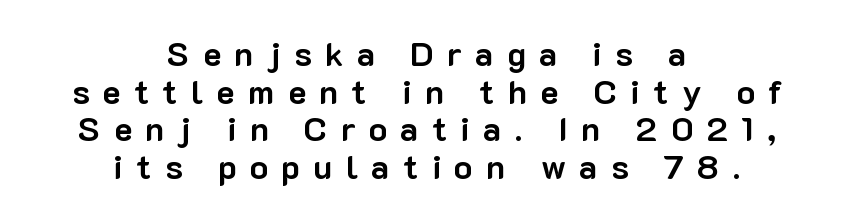
{"serif": "no", "italic": "no", "bold": "yes", "weight": "bold", "width": "normal", "stroke_contrast": "low", "x_height": "medium", "monospaced": "no", "underline": "no", "align": "center", "line_spacing": "tight", "line_spacing_ratio": 1.11, "letter_spacing": "wide", "letter_spacing_em": 0.39, "glyph_px": 34}
